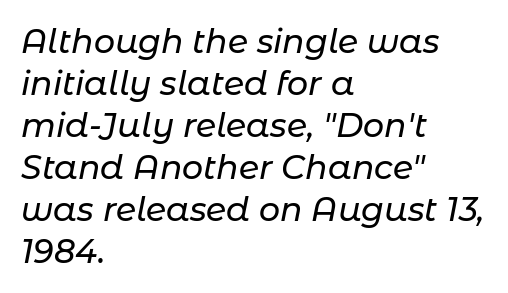
Q: Is the text italic (slanted)? A: Yes, it leans right by about 11 degrees.
Q: Is the text underlined? A: No.
Q: How is the paragraph aligned? A: Left-aligned.
Q: Is the spacing between letters normal or unusually wide? A: Normal.
Q: Is the spacing between lines tight, normal or loose? A: Normal.
Q: Width (condensed, normal, or wide)? A: Normal.
Q: Stroke contrast? A: Low.
Q: x-height? A: Medium.
Q: Monospaced? A: No.
